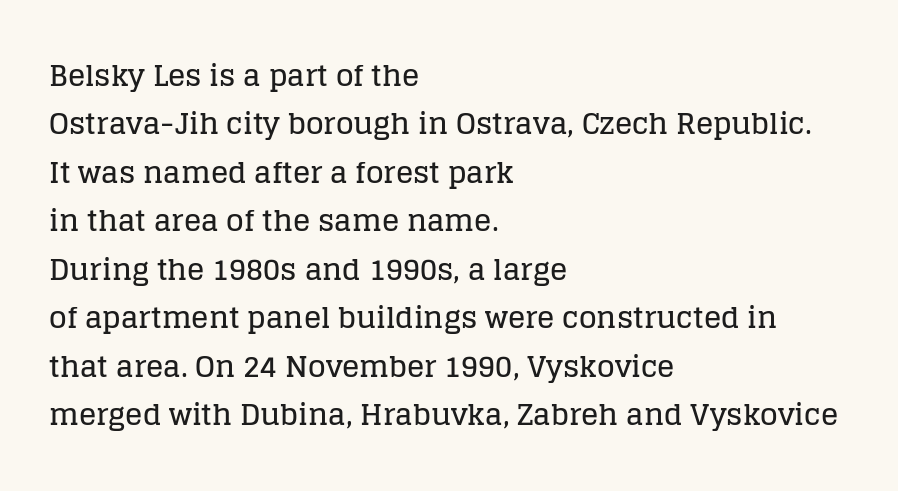
The image shows 29 px serif type, upright; set left-aligned, normal line spacing (1.67x), normal letter spacing, not underlined; low stroke contrast and a large x-height.
